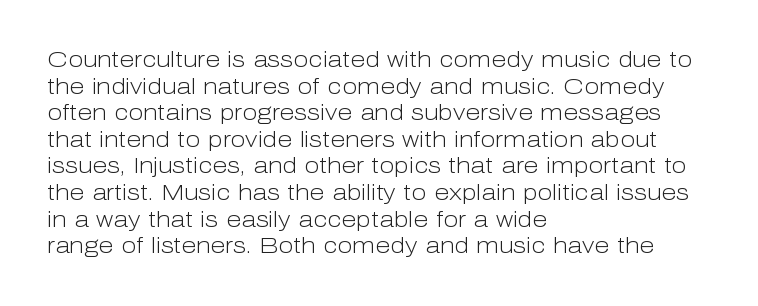
Q: Is the text bold? A: No.
Q: Is the text italic (slanted)? A: No, it is upright.
Q: Is the text underlined? A: No.
Q: How is the paragraph aligned? A: Left-aligned.
Q: Is the spacing between letters normal or unusually wide? A: Normal.
